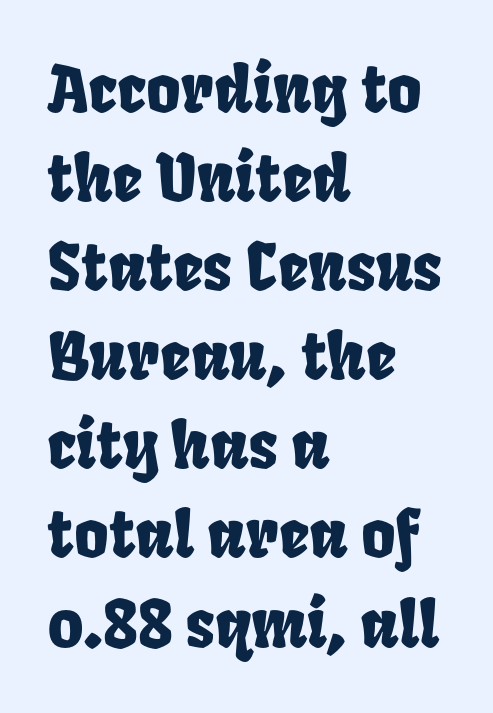
The image shows 66 px condensed type; set left-aligned, normal line spacing (1.35x), normal letter spacing, not underlined; low stroke contrast and a large x-height.
